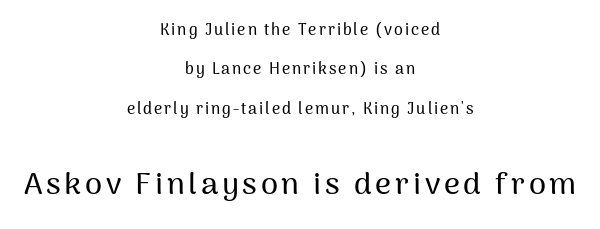
Only glyphs here, with clear space below each row. Character widths vary here, with narrow letters taking less room than wide ones. This is the regular roman posture of the typeface. Examine the stroke ends and you'll find no serifs.
